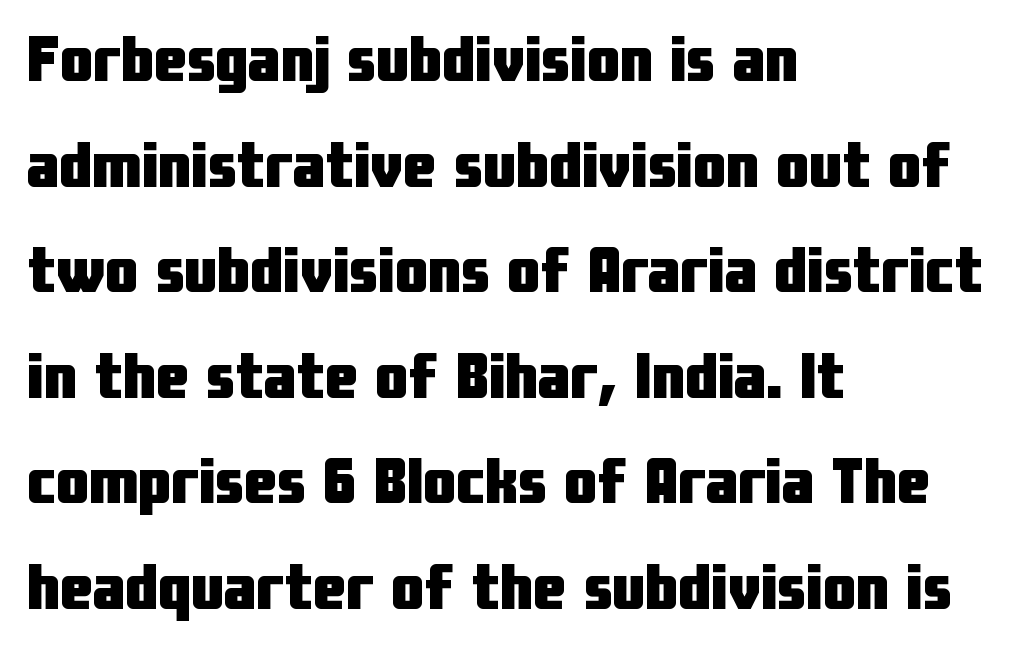
The image shows 66 px heavy, condensed sans-serif type, upright; set left-aligned, normal line spacing (1.6x), normal letter spacing, not underlined; low stroke contrast and a medium x-height.
